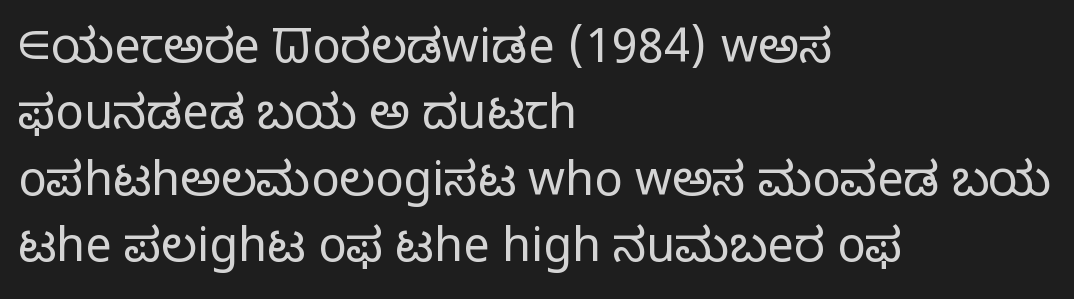
{"serif": "no", "italic": "no", "bold": "no", "weight": "light", "width": "normal", "stroke_contrast": "low", "x_height": "medium", "monospaced": "no", "underline": "no", "align": "left", "line_spacing": "normal", "line_spacing_ratio": 1.41, "letter_spacing": "normal", "letter_spacing_em": 0.0, "glyph_px": 47}
